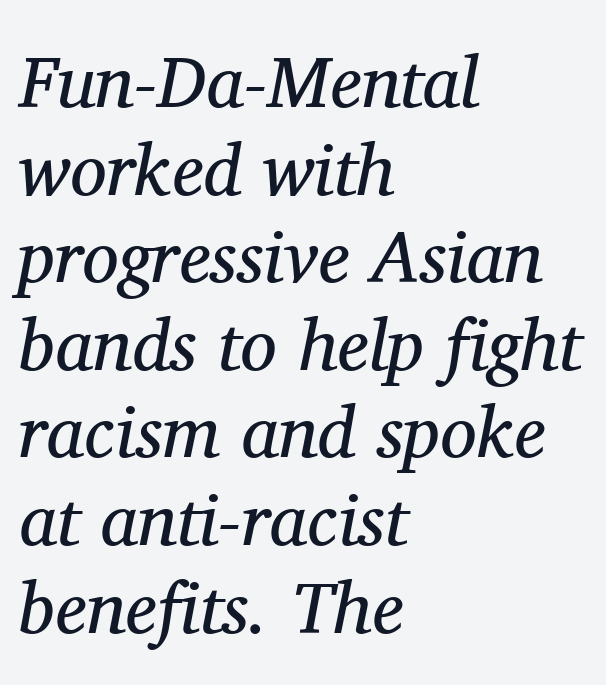
{"serif": "yes", "italic": "yes", "lean": "right", "slant_degrees": 11, "bold": "no", "weight": "regular", "width": "normal", "stroke_contrast": "medium", "x_height": "medium", "monospaced": "no", "underline": "no", "align": "left", "line_spacing_ratio": 1.2, "letter_spacing": "normal", "letter_spacing_em": 0.0, "glyph_px": 73}
